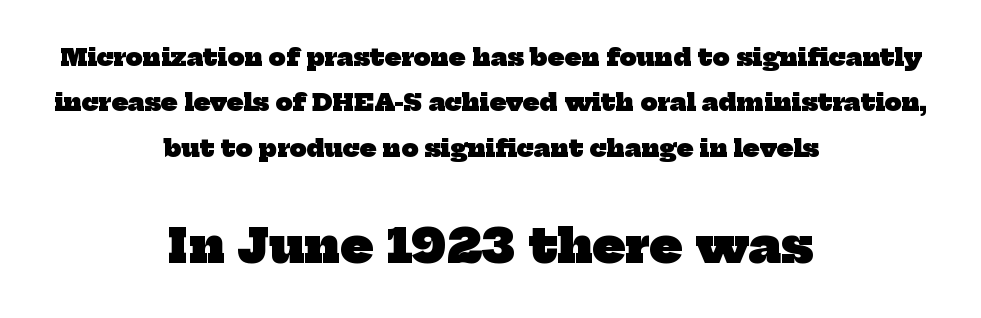
Q: Is the text bold? A: Yes.
Q: Is the typeface a serif or a sans-serif typeface? A: Serif.
Q: Is the text underlined? A: No.
Q: How is the paragraph aligned? A: Centered.
Q: Is the spacing between letters normal or unusually wide? A: Normal.
Q: Which block of text is set in a larger size, the first (top) or the second (bottom)? A: The second (bottom) one.
Q: Width (condensed, normal, or wide)? A: Normal.
Q: Stroke contrast? A: Low.
Q: x-height? A: Medium.
Q: Monospaced? A: No.
